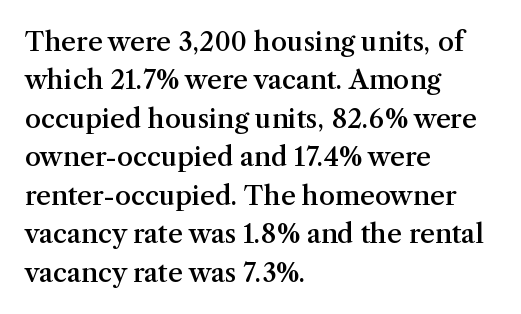
The image shows 26 px text type, upright; set left-aligned, normal line spacing (1.48x), normal letter spacing, not underlined.
